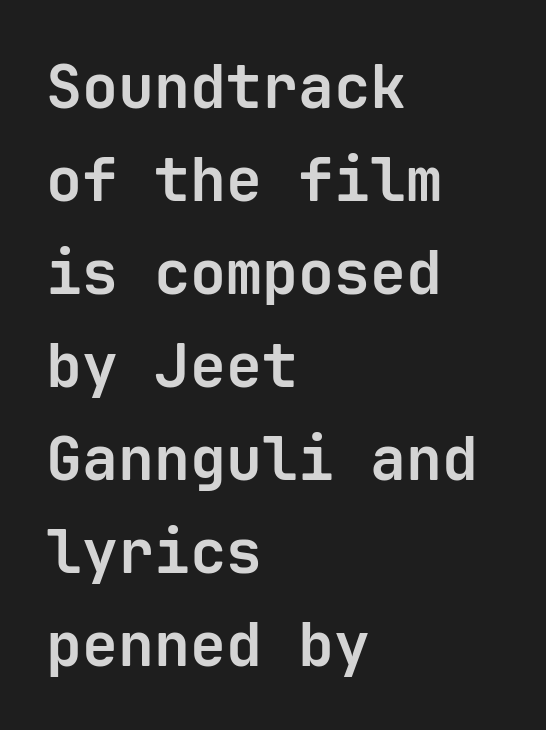
The image shows 60 px bold sans-serif type, upright, monospaced; set left-aligned, normal line spacing (1.55x), normal letter spacing, not underlined; low stroke contrast and a medium x-height.
